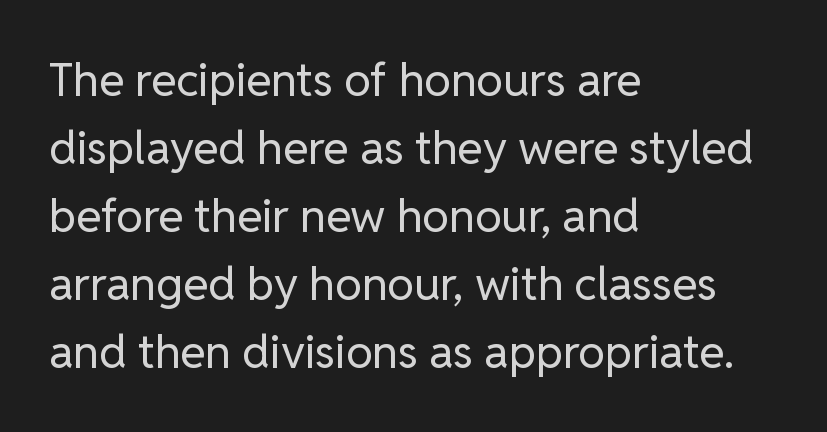
A typesetter would label this face a sans. Italic: no, the glyphs are upright roman. Casual observation: everything's shoved over to the left. A normal amount of white space separates one row of letters from the next. The horizontal fit of the characters is conventional and even. Proportional: the letters do not fall into vertical columns.
